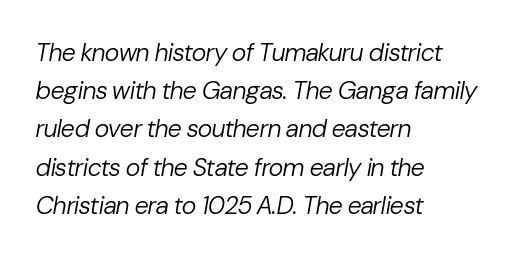
Q: Is the text bold? A: No.
Q: Is the text italic (slanted)? A: Yes, it leans right by about 10 degrees.
Q: Is the text underlined? A: No.
Q: How is the paragraph aligned? A: Left-aligned.
Q: Is the spacing between letters normal or unusually wide? A: Normal.
Q: Is the spacing between lines tight, normal or loose? A: Normal.
